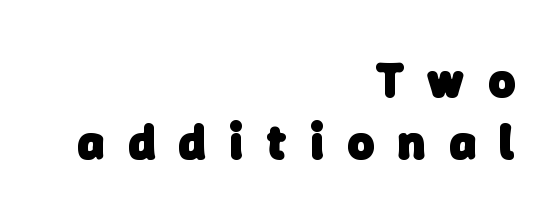
Characters follow at a spacing far wider than the type designer built in. Do the characters align in a grid? No, the font is proportional. These lines are set flush right with a ragged left edge. The glyphs have the mass of a bold cut. You can tell from the bare stems that sans-serif type was used.
